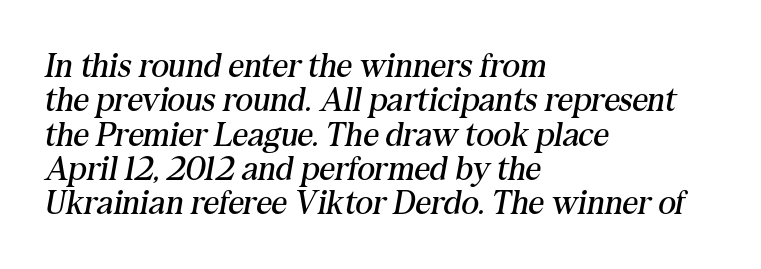
Q: Is the text bold? A: No.
Q: Is the text italic (slanted)? A: Yes, it leans right by about 10 degrees.
Q: Is the typeface a serif or a sans-serif typeface? A: Serif.
Q: Is the text underlined? A: No.
Q: How is the paragraph aligned? A: Left-aligned.
Q: Is the spacing between letters normal or unusually wide? A: Normal.
Q: Is the spacing between lines tight, normal or loose? A: Tight.
Q: Width (condensed, normal, or wide)? A: Normal.
Q: Stroke contrast? A: Medium.
Q: x-height? A: Medium.
Q: Monospaced? A: No.
